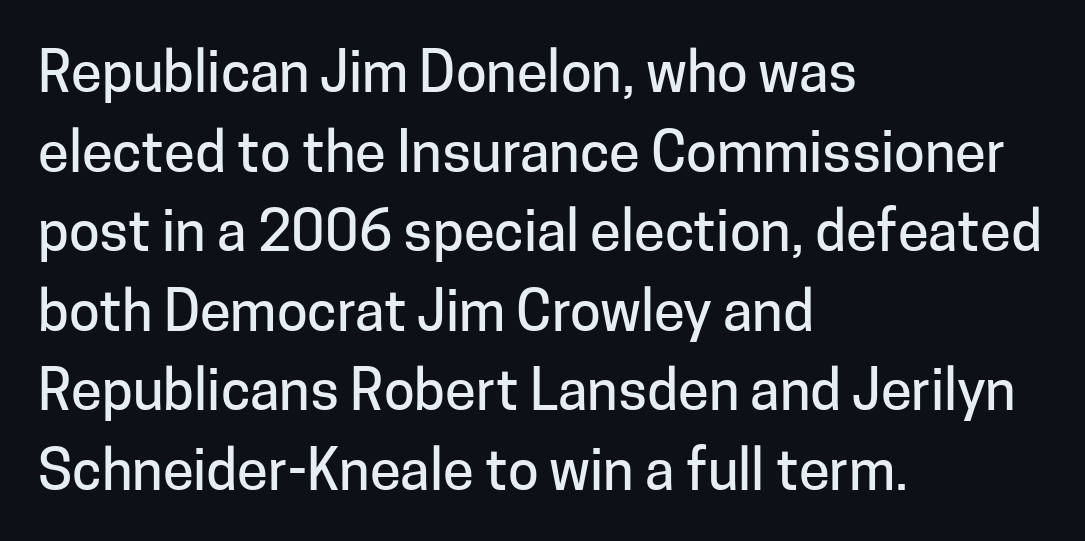
Italic? Not at all — the glyphs are vertical. Short and long lines alike share a common starting point at left. The horizontal fit of the characters is conventional and even. The rendering uses a moderate line-height, typical for paragraphs. The string is rendered with underlining switched off.
